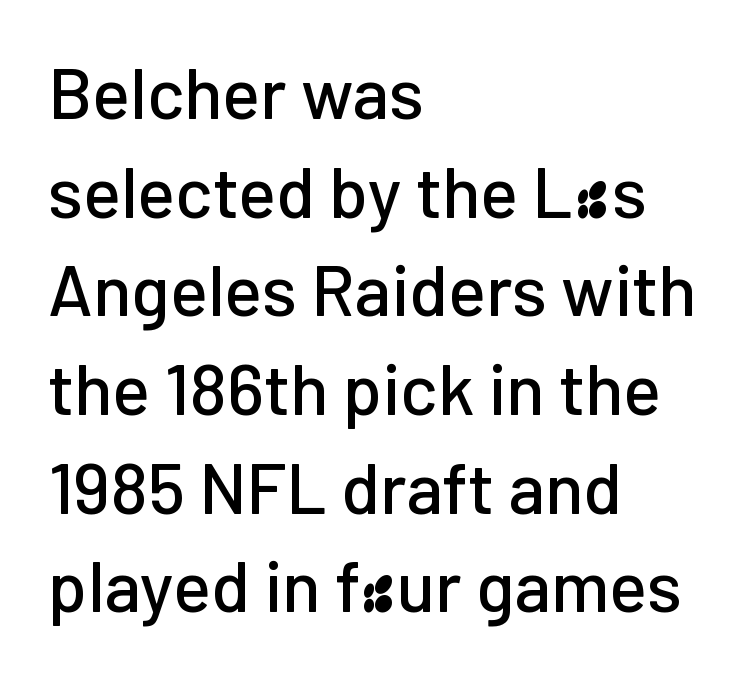
The ragged edge is on the right, which tells us the setting is flush left. Regular leading. Has an underline been added? It has not. There is no visible air inserted between adjacent glyphs. In terms of letterform style, serifs are entirely absent. The face used here is proportionally spaced, like ordinary book or web type.
